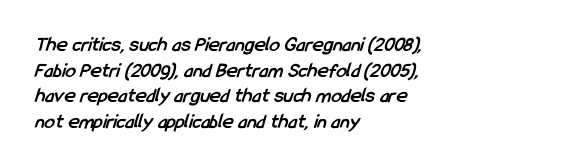
Q: Is the text bold? A: Yes.
Q: Is the text underlined? A: No.
Q: How is the paragraph aligned? A: Left-aligned.
Q: Is the spacing between letters normal or unusually wide? A: Normal.
